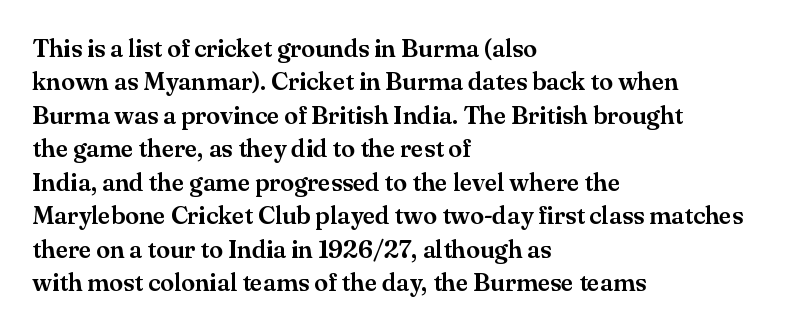
The image shows 25 px text type, upright; set left-aligned, normal line spacing (1.34x), normal letter spacing, not underlined.
